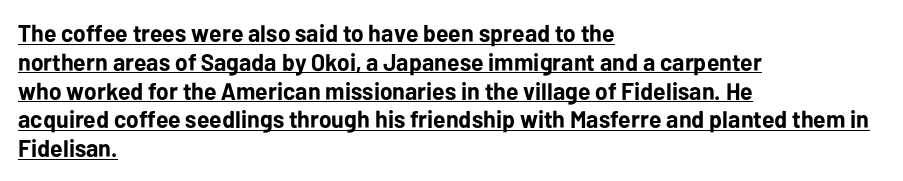
The rendering uses the underline text-decoration. Reading down the block, your eye returns to a fixed left position each line. Look at the stroke-to-counter ratio: heavy, a bold. These lines were composed using upright roman letters.
